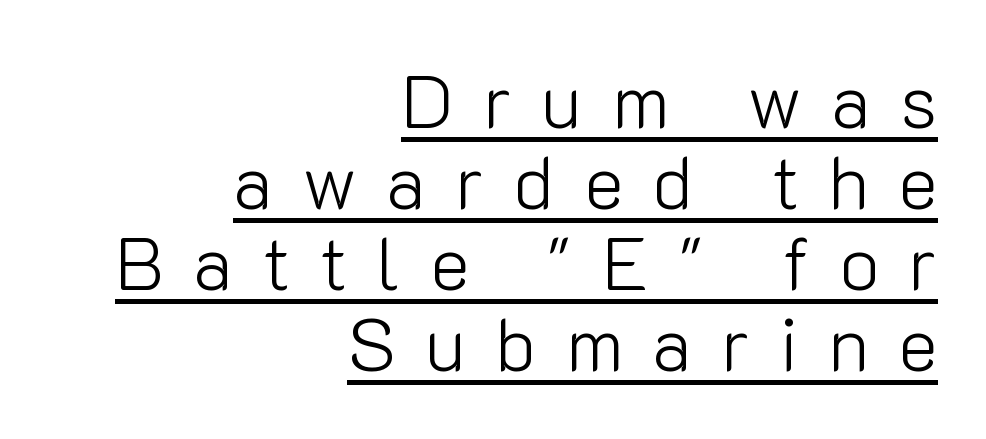
Layout note: lines flush right. Examine the stroke ends and you'll find no serifs. Has an underline been added? It has. What's the leading like? Squeezed, with rows nearly overlapping.
